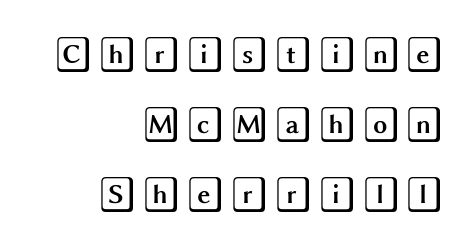
Q: Is the text italic (slanted)? A: No, it is upright.
Q: Is the text underlined? A: No.
Q: How is the paragraph aligned? A: Right-aligned.
Q: Is the spacing between lines tight, normal or loose? A: Loose.
Q: Width (condensed, normal, or wide)? A: Wide.
Q: x-height? A: Large.
